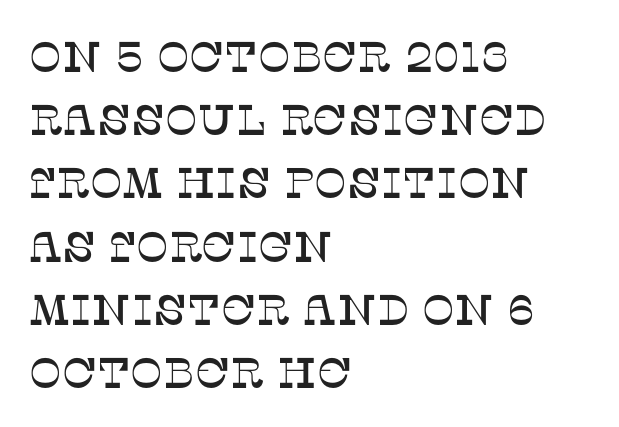
Q: Is the text italic (slanted)? A: No, it is upright.
Q: Is the typeface a serif or a sans-serif typeface? A: Serif.
Q: Is the text underlined? A: No.
Q: How is the paragraph aligned? A: Left-aligned.
Q: Is the spacing between letters normal or unusually wide? A: Normal.
Q: Is the spacing between lines tight, normal or loose? A: Normal.
Q: Width (condensed, normal, or wide)? A: Normal.
Q: Stroke contrast? A: Low.
Q: x-height? A: Large.
Q: Monospaced? A: No.
